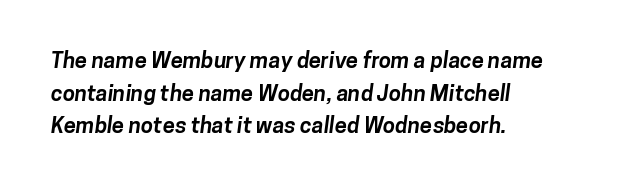
Q: Is the text bold? A: Yes.
Q: Is the text underlined? A: No.
Q: How is the paragraph aligned? A: Left-aligned.
Q: Is the spacing between letters normal or unusually wide? A: Normal.
Q: Is the spacing between lines tight, normal or loose? A: Normal.
